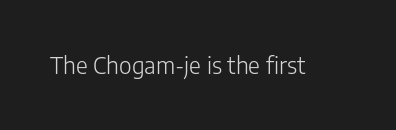
The image shows 23 px text type, upright; set normal letter spacing, not underlined.
